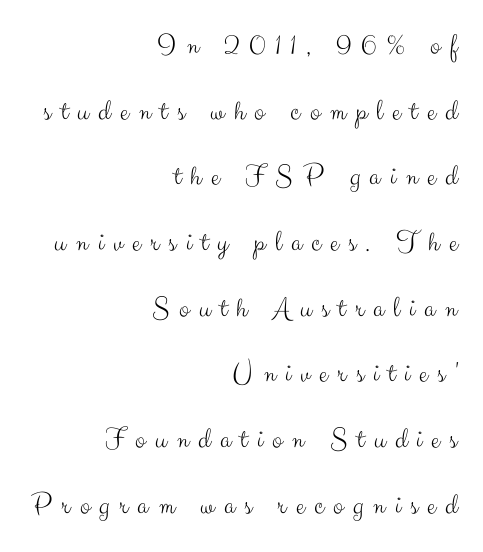
Q: Is the text bold? A: No.
Q: Is the text italic (slanted)? A: Yes.
Q: Is the typeface a serif or a sans-serif typeface? A: Sans-serif.
Q: Is the text underlined? A: No.
Q: How is the paragraph aligned? A: Right-aligned.
Q: Is the spacing between letters normal or unusually wide? A: Unusually wide.
Q: Is the spacing between lines tight, normal or loose? A: Loose.
Q: Width (condensed, normal, or wide)? A: Normal.
Q: Stroke contrast? A: Medium.
Q: x-height? A: Small.
Q: Monospaced? A: No.
